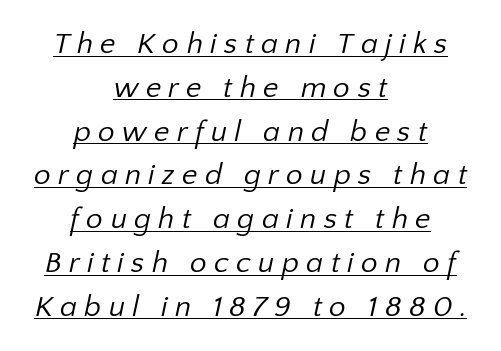
{"serif": "no", "bold": "no", "weight": "regular", "width": "normal", "stroke_contrast": "low", "x_height": "medium", "monospaced": "no", "underline": "yes", "align": "center", "line_spacing": "normal", "line_spacing_ratio": 1.46, "letter_spacing": "wide", "letter_spacing_em": 0.24, "glyph_px": 30}
